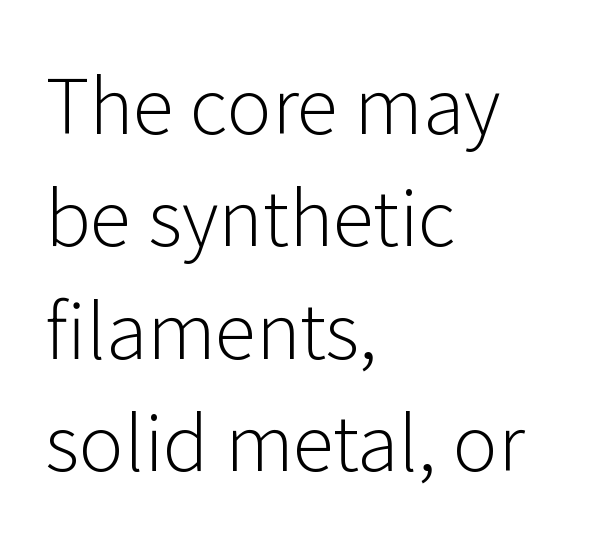
Line beginnings align vertically; line endings do not. In terms of leading, this rendering sits right in the middle. Is the letter spacing exaggerated? No — it looks like the ordinary default. A quiet, ordinary-to-light weight characterises the typeface. The rendering uses natural spacing where letterforms have individual widths. Letterform terminals end flat and unadorned throughout the passage.
